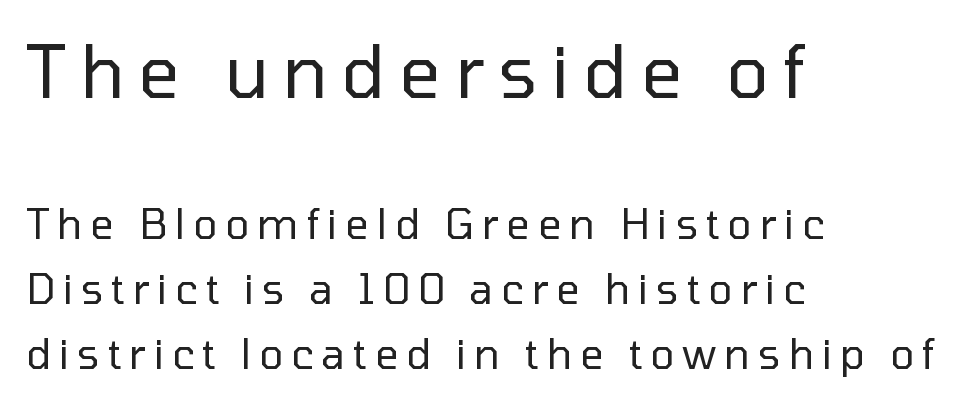
Top chunk: large. Bottom chunk: small. Vertically, the passage feels balanced, rows spaced as you'd expect. On a weight scale, this lands at 450 or below. Note: no serifs on the glyphs. The rendering anchors every line to the left-hand side.
